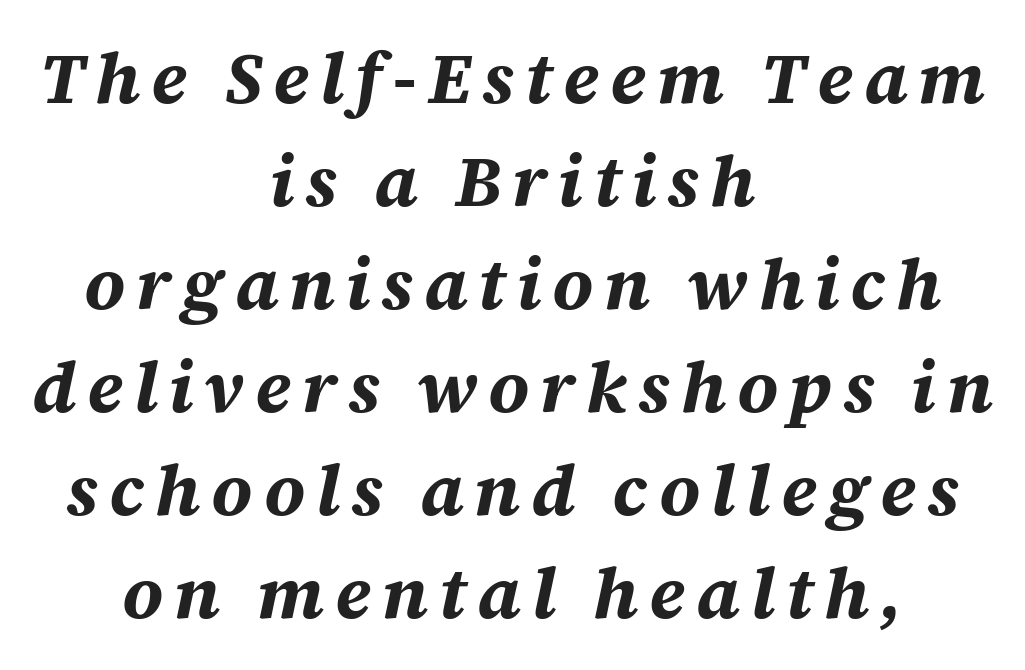
Q: Is the text bold? A: Yes.
Q: Is the text italic (slanted)? A: Yes, it leans right by about 12 degrees.
Q: Is the text underlined? A: No.
Q: How is the paragraph aligned? A: Centered.
Q: Is the spacing between lines tight, normal or loose? A: Normal.
Q: Width (condensed, normal, or wide)? A: Normal.
Q: Stroke contrast? A: Medium.
Q: x-height? A: Large.
Q: Monospaced? A: No.
